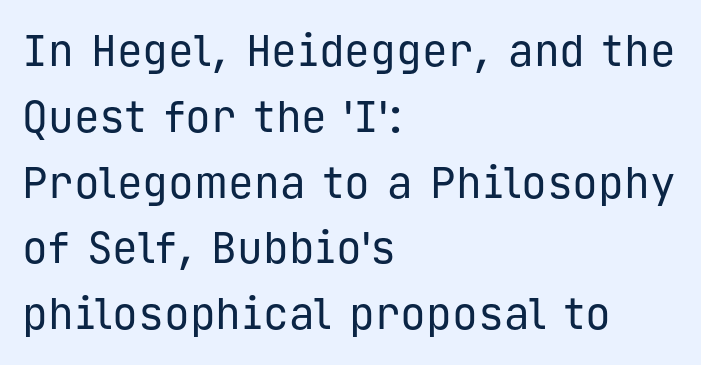
Q: Is the text bold? A: No.
Q: Is the text italic (slanted)? A: No, it is upright.
Q: Is the typeface a serif or a sans-serif typeface? A: Sans-serif.
Q: Is the text underlined? A: No.
Q: How is the paragraph aligned? A: Left-aligned.
Q: Is the spacing between letters normal or unusually wide? A: Normal.
Q: Is the spacing between lines tight, normal or loose? A: Normal.
Q: Width (condensed, normal, or wide)? A: Normal.
Q: Stroke contrast? A: Low.
Q: x-height? A: Medium.
Q: Monospaced? A: Yes.
